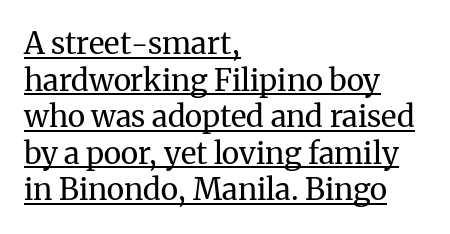
{"serif": "yes", "italic": "no", "bold": "no", "weight": "regular", "width": "normal", "stroke_contrast": "medium", "x_height": "medium", "monospaced": "no", "underline": "yes", "align": "left", "line_spacing_ratio": 1.22, "letter_spacing": "normal", "letter_spacing_em": 0.0, "glyph_px": 30}
